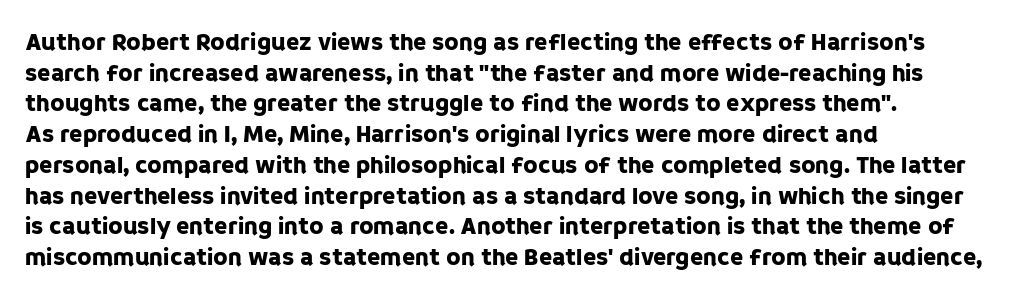
{"italic": "no", "underline": "no", "align": "left", "line_spacing": "normal", "line_spacing_ratio": 1.28, "letter_spacing": "normal", "letter_spacing_em": 0.0, "glyph_px": 24}
